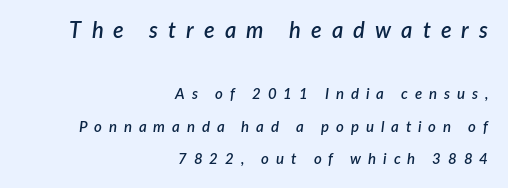
The image shows 22 px text type, italic (leaning right); set right-aligned, loose line spacing (2.19x), unusually wide letter spacing (+0.46 em), not underlined; the first (top) block is 1.47x larger.
